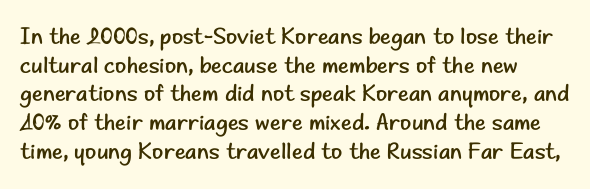
Q: Is the text bold? A: No.
Q: Is the text italic (slanted)? A: No, it is upright.
Q: Is the text underlined? A: No.
Q: Is the spacing between letters normal or unusually wide? A: Normal.
Q: Is the spacing between lines tight, normal or loose? A: Normal.
